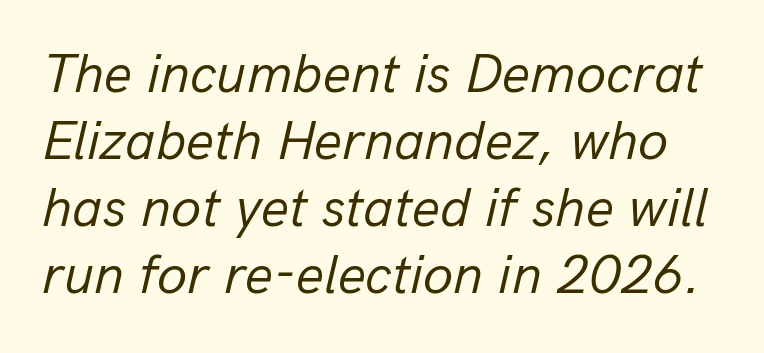
Q: Is the text bold? A: No.
Q: Is the text italic (slanted)? A: Yes, it leans right by about 13 degrees.
Q: Is the text underlined? A: No.
Q: Is the spacing between letters normal or unusually wide? A: Normal.
Q: Width (condensed, normal, or wide)? A: Normal.
Q: Stroke contrast? A: Low.
Q: x-height? A: Medium.
Q: Monospaced? A: No.
